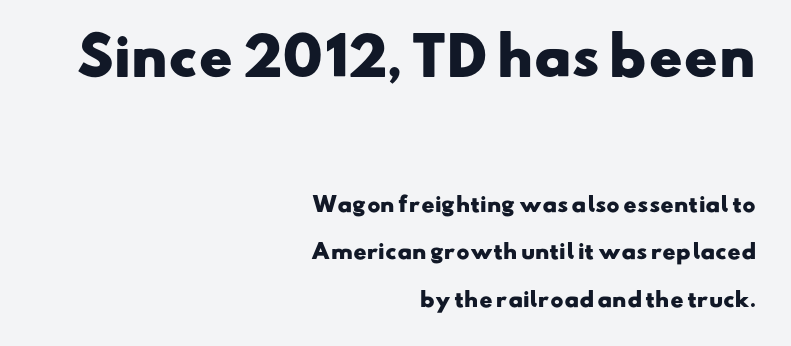
The image shows 51 px heavy, wide sans-serif type; set right-aligned, loose line spacing (2.36x), normal letter spacing, not underlined; the first (top) block is 2.55x larger; low stroke contrast and a small x-height.
